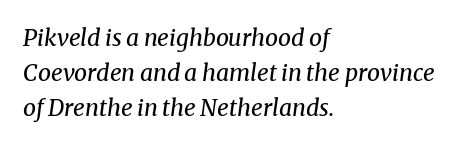
The image shows 23 px text type, italic (leaning right); set left-aligned, normal line spacing (1.53x), normal letter spacing, not underlined.
